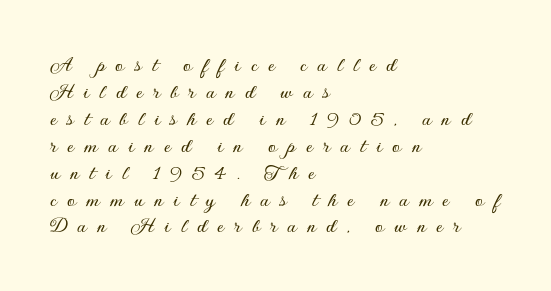
Q: Is the text italic (slanted)? A: Yes.
Q: Is the text underlined? A: No.
Q: How is the paragraph aligned? A: Left-aligned.
Q: Is the spacing between letters normal or unusually wide? A: Unusually wide.
